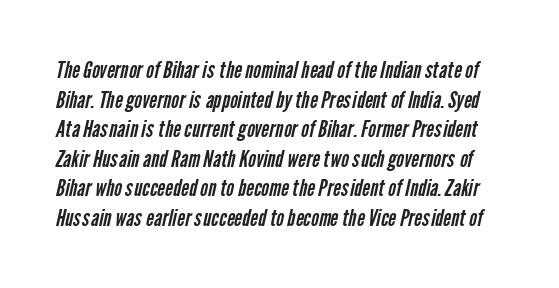
{"bold": "no", "underline": "no", "line_spacing_ratio": 1.23, "letter_spacing": "normal", "letter_spacing_em": 0.0, "glyph_px": 24}
